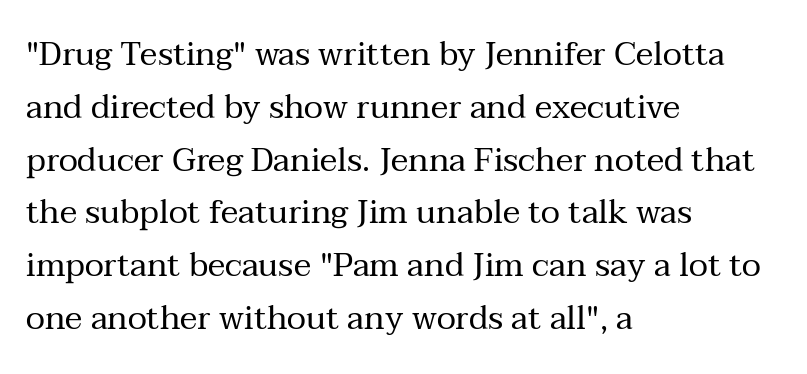
Words appear dense and cohesive because spacing is normal. The string is rendered with underlining switched off. These lines sit exactly where default settings would place them. No heavy texture on the line: the type isn't bold.
